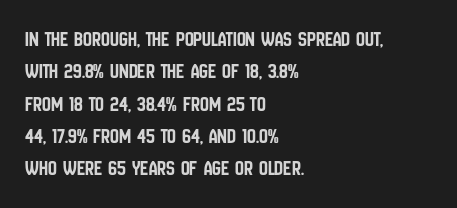
The image shows 22 px text type, upright; set left-aligned, normal line spacing (1.47x), normal letter spacing, not underlined.
